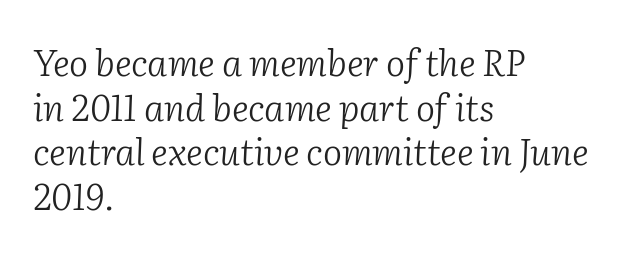
The image shows 36 px light serif type, italic (leaning right); set left-aligned, line spacing 1.24x, normal letter spacing, not underlined; low stroke contrast and a medium x-height.
